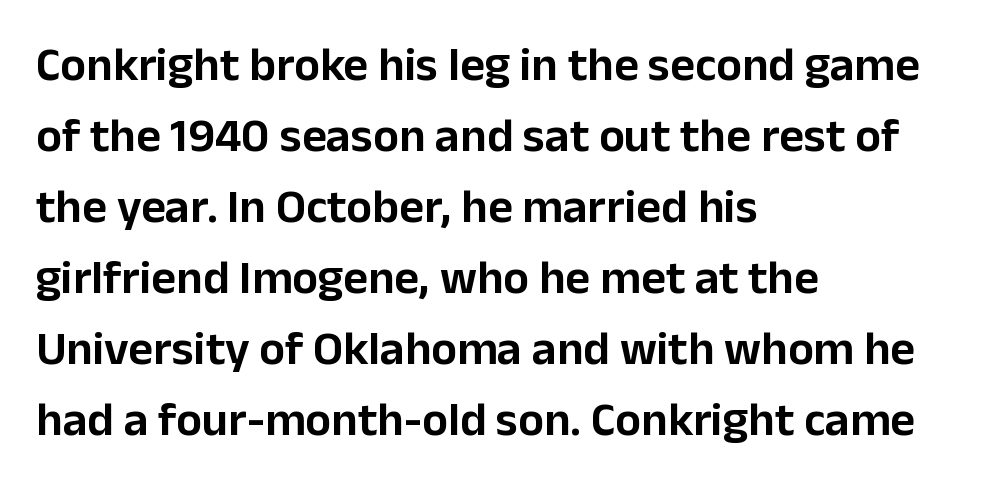
Q: Is the text italic (slanted)? A: No, it is upright.
Q: Is the typeface a serif or a sans-serif typeface? A: Sans-serif.
Q: Is the text underlined? A: No.
Q: How is the paragraph aligned? A: Left-aligned.
Q: Is the spacing between letters normal or unusually wide? A: Normal.
Q: Is the spacing between lines tight, normal or loose? A: Normal.
Q: Width (condensed, normal, or wide)? A: Normal.
Q: Stroke contrast? A: Low.
Q: x-height? A: Medium.
Q: Monospaced? A: No.
